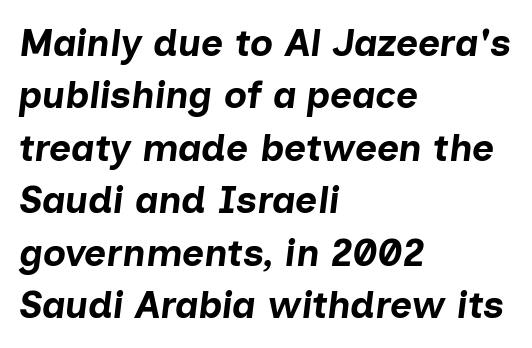
Q: Is the text bold? A: Yes.
Q: Is the text italic (slanted)? A: Yes, it leans right by about 7 degrees.
Q: Is the text underlined? A: No.
Q: How is the paragraph aligned? A: Left-aligned.
Q: Is the spacing between letters normal or unusually wide? A: Normal.
Q: Is the spacing between lines tight, normal or loose? A: Normal.
Q: Width (condensed, normal, or wide)? A: Normal.
Q: Stroke contrast? A: Low.
Q: x-height? A: Medium.
Q: Monospaced? A: No.
